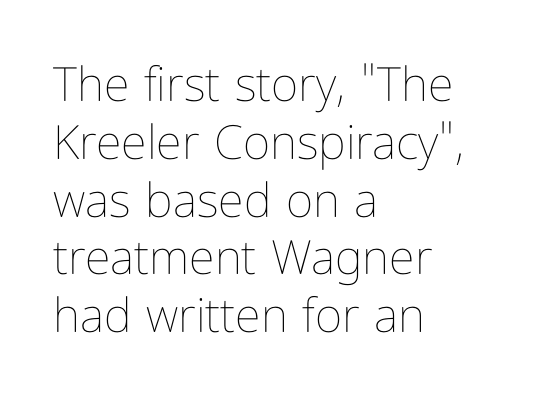
Q: Is the text bold? A: No.
Q: Is the text italic (slanted)? A: No, it is upright.
Q: Is the text underlined? A: No.
Q: How is the paragraph aligned? A: Left-aligned.
Q: Is the spacing between letters normal or unusually wide? A: Normal.
Q: Width (condensed, normal, or wide)? A: Condensed.
Q: Stroke contrast? A: Low.
Q: x-height? A: Medium.
Q: Monospaced? A: No.
